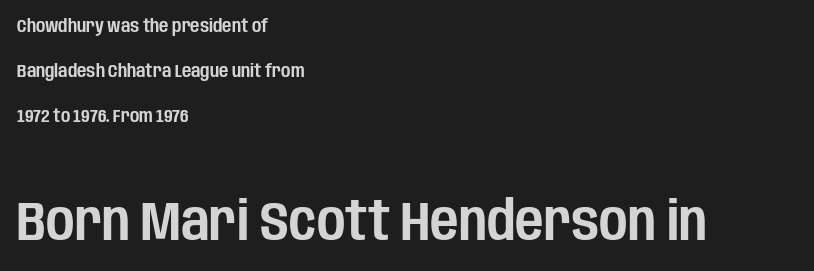
A classic flush-left, rag-right setting is used for this passage. Two sizes are in play, and the larger belongs to the second block. Character widths vary here, with narrow letters taking less room than wide ones. The letters carry no serifs — their stems end cleanly without finishing strokes. The letterforms sit shoulder to shoulder at normal distance.
